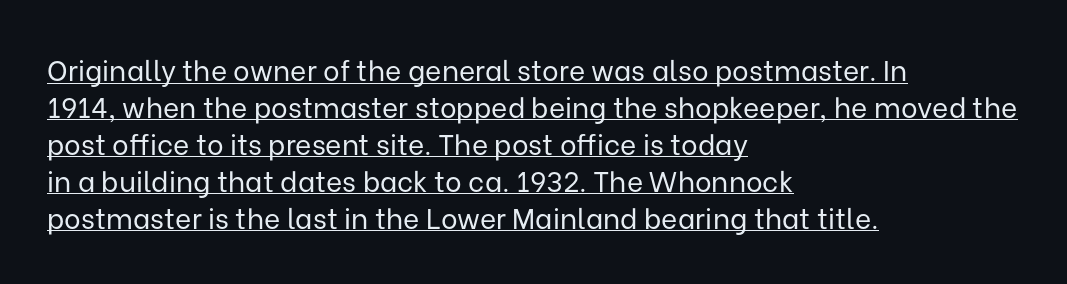
{"serif": "no", "italic": "no", "bold": "no", "weight": "regular", "width": "normal", "stroke_contrast": "low", "x_height": "medium", "monospaced": "no", "underline": "yes", "align": "left", "line_spacing": "normal", "line_spacing_ratio": 1.32, "letter_spacing": "normal", "letter_spacing_em": 0.0, "glyph_px": 28}
